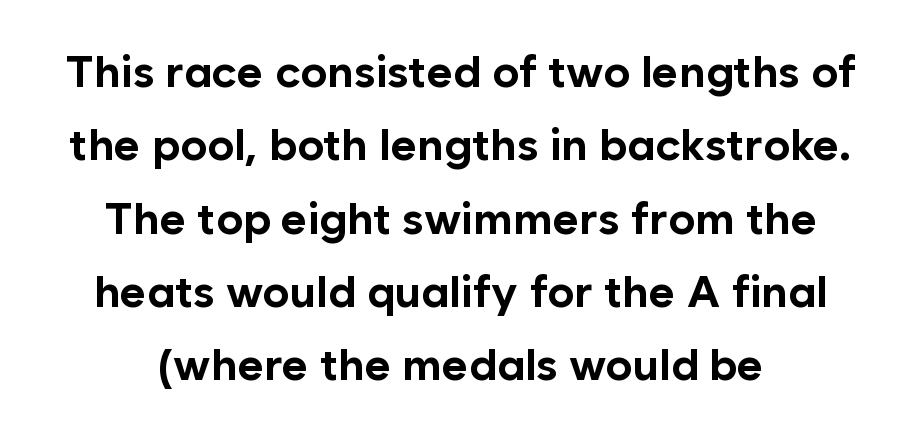
Standard letterfit; no display-style spreading of the glyphs. The typography opts for an upright posture over an oblique one. Caption: bold face, heavy strokes. Serif or sans? Sans — the stroke terminals are bare. The letters advance in unequal steps, a hallmark of proportional type. Horizontal bands of white between lines are of average thickness.
